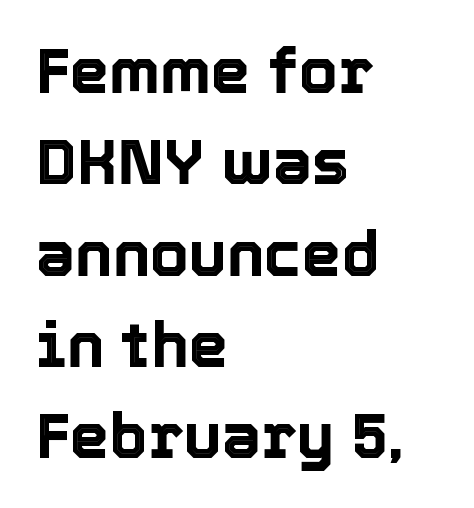
Q: Is the text italic (slanted)? A: No, it is upright.
Q: Is the text underlined? A: No.
Q: How is the paragraph aligned? A: Left-aligned.
Q: Is the spacing between letters normal or unusually wide? A: Normal.
Q: Is the spacing between lines tight, normal or loose? A: Normal.
Q: Width (condensed, normal, or wide)? A: Normal.
Q: x-height? A: Medium.
Q: Monospaced? A: No.
